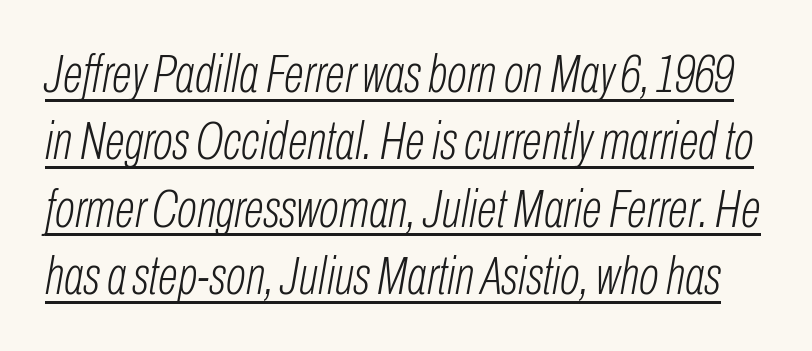
Q: Is the text bold? A: No.
Q: Is the text italic (slanted)? A: Yes, it leans right by about 10 degrees.
Q: Is the text underlined? A: Yes.
Q: Is the spacing between letters normal or unusually wide? A: Normal.
Q: Is the spacing between lines tight, normal or loose? A: Normal.
Q: Width (condensed, normal, or wide)? A: Condensed.
Q: Stroke contrast? A: Low.
Q: x-height? A: Medium.
Q: Monospaced? A: No.
